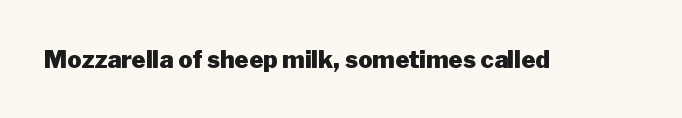
What stands out about the letter spacing? Nothing — it is the standard amount. Upright lettering throughout. Bold? Absolutely — the strokes are thick and heavy. The glyphs are unaccompanied by any horizontal stroke below them.
